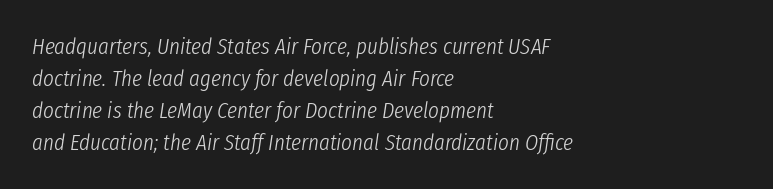
The image shows 23 px text type, italic (leaning right); set left-aligned, normal line spacing (1.39x), normal letter spacing, not underlined.
